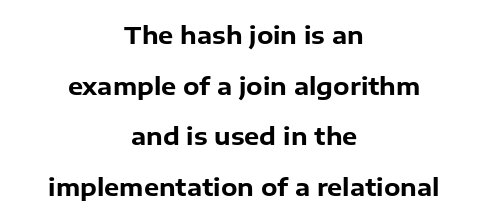
{"italic": "no", "bold": "yes", "underline": "no", "align": "center", "line_spacing": "loose", "line_spacing_ratio": 2.11, "letter_spacing": "normal", "letter_spacing_em": 0.0, "glyph_px": 24}
